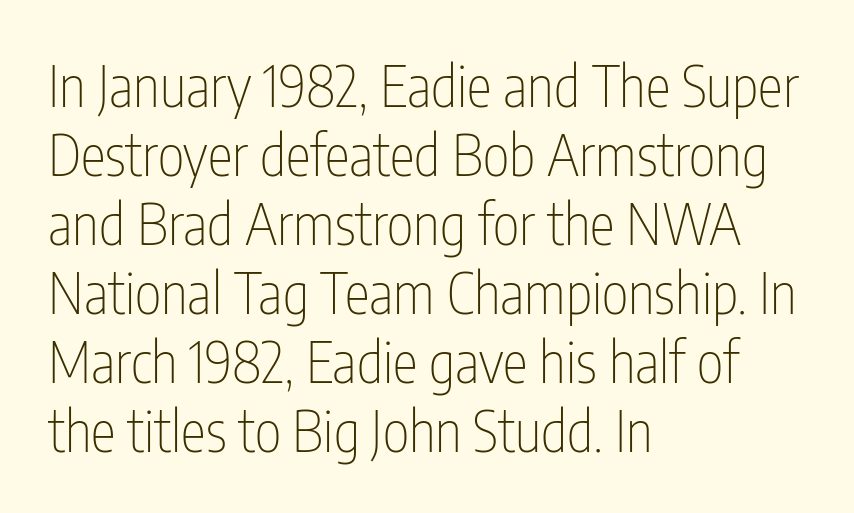
{"serif": "no", "italic": "no", "bold": "no", "weight": "thin", "width": "condensed", "stroke_contrast": "low", "x_height": "medium", "monospaced": "no", "underline": "no", "align": "left", "line_spacing_ratio": 1.21, "letter_spacing": "normal", "letter_spacing_em": 0.0, "glyph_px": 57}
